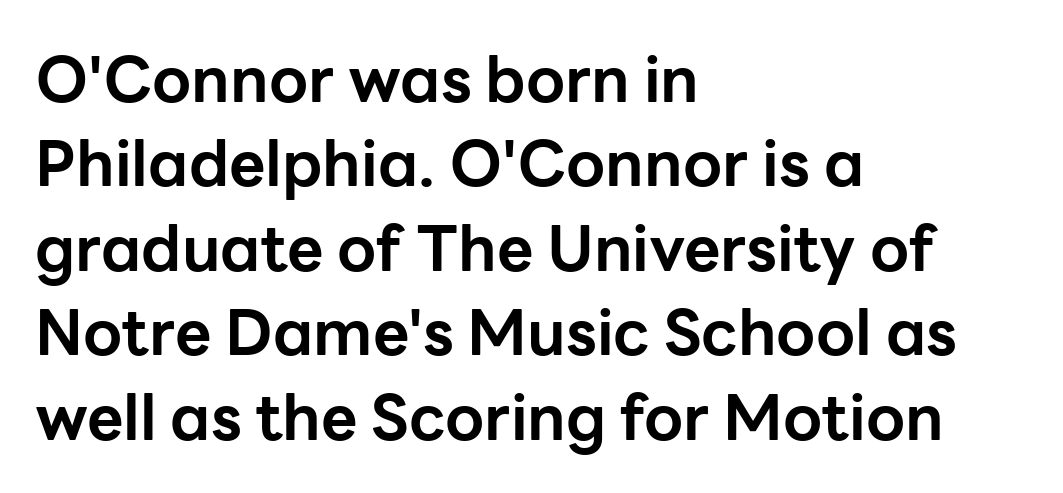
The image shows 63 px bold sans-serif type, upright; set left-aligned, normal line spacing (1.34x), normal letter spacing, not underlined; low stroke contrast and a medium x-height.
